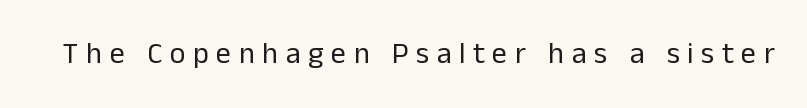
Q: Is the text bold? A: No.
Q: Is the text italic (slanted)? A: No, it is upright.
Q: Is the typeface a serif or a sans-serif typeface? A: Sans-serif.
Q: Is the text underlined? A: No.
Q: Is the spacing between letters normal or unusually wide? A: Unusually wide.
Q: Width (condensed, normal, or wide)? A: Normal.
Q: Stroke contrast? A: Low.
Q: x-height? A: Medium.
Q: Monospaced? A: No.
